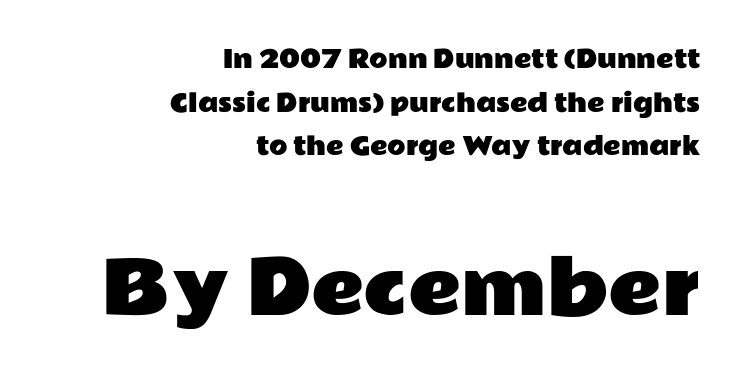
The image shows 73 px wide sans-serif type, upright; set right-aligned, line spacing 1.82x, normal letter spacing, not underlined; the second (bottom) block is 3.04x larger; low stroke contrast and a medium x-height.
